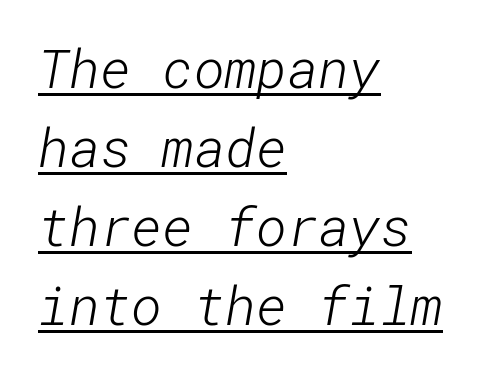
{"serif": "no", "bold": "no", "weight": "light", "width": "normal", "stroke_contrast": "low", "x_height": "medium", "underline": "yes", "align": "left", "line_spacing": "normal", "line_spacing_ratio": 1.49, "letter_spacing": "normal", "letter_spacing_em": 0.0, "glyph_px": 53}
